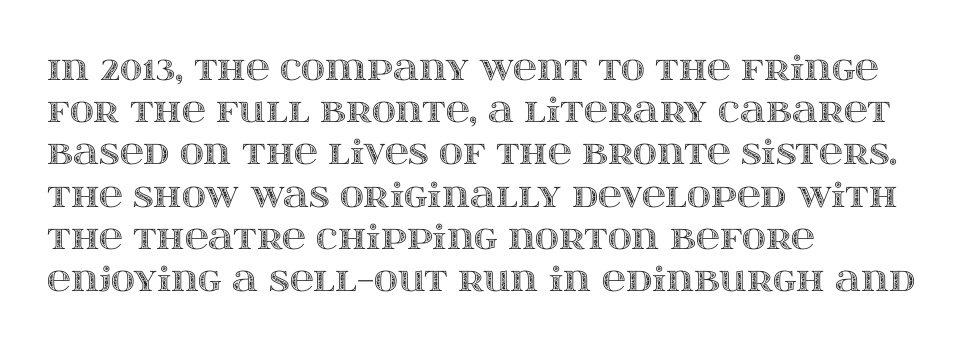
Characters follow at the spacing the type designer built in. A clean baseline with only descenders dipping below it. A roman cut, with each character standing at attention. Spacing verdict: proportional, widths tailored to each character.
